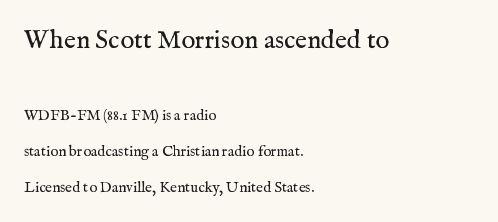
The image shows 26 px text type, upright; set left-aligned, loose line spacing (2.37x), normal letter spacing, not underlined; the first (top) block is 1.73x larger.
